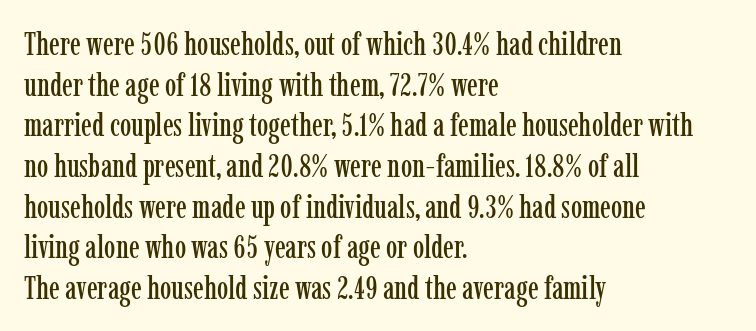
Vertical strokes here are truly vertical. Character widths vary here, with narrow letters taking less room than wide ones. The area under the type is left untouched. Between one letter and the next there's only the usual sliver of space. Left-aligned paragraph, ragged on the right. The characters display serif detailing at their extremities.
